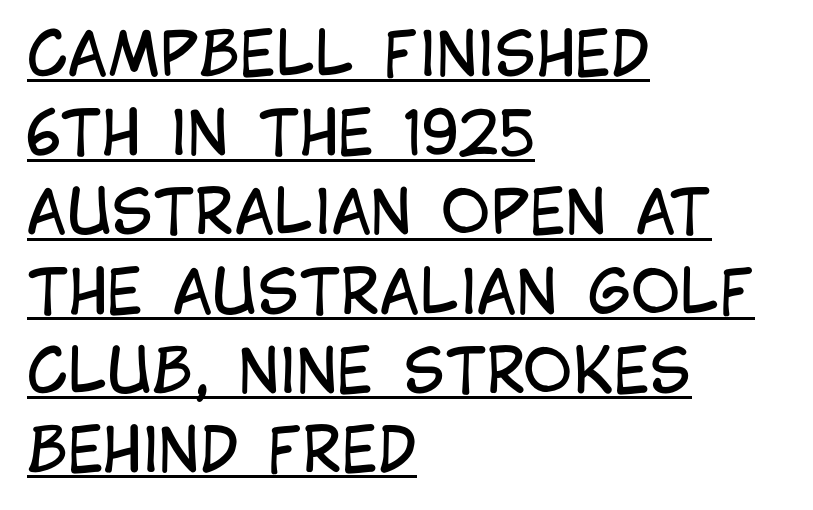
Caption: face not bold, strokes unweighted. Honestly, the underline is the first thing you notice here. The passage shown is typed in a proportional face where columns would drift. A typesetter would mark this as roman, not italic.
